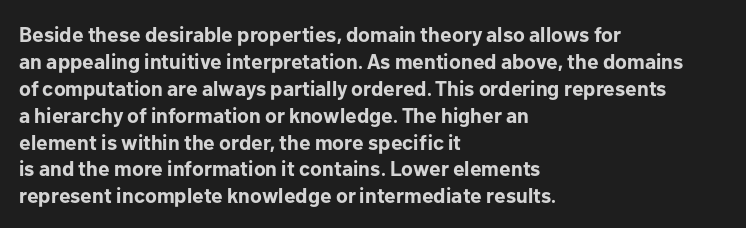
{"italic": "no", "bold": "yes", "underline": "no", "align": "left", "line_spacing": "normal", "line_spacing_ratio": 1.28, "letter_spacing": "normal", "letter_spacing_em": 0.0, "glyph_px": 21}
